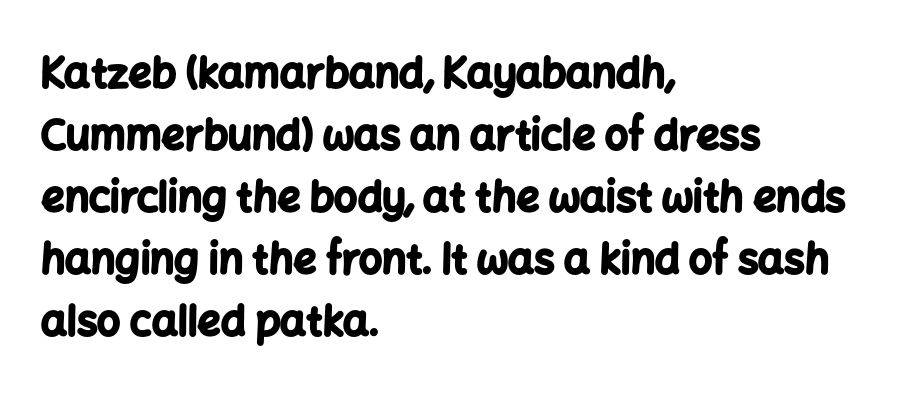
The image shows 41 px bold sans-serif type, upright; set left-aligned, normal line spacing (1.51x), normal letter spacing, not underlined; low stroke contrast and a medium x-height.
